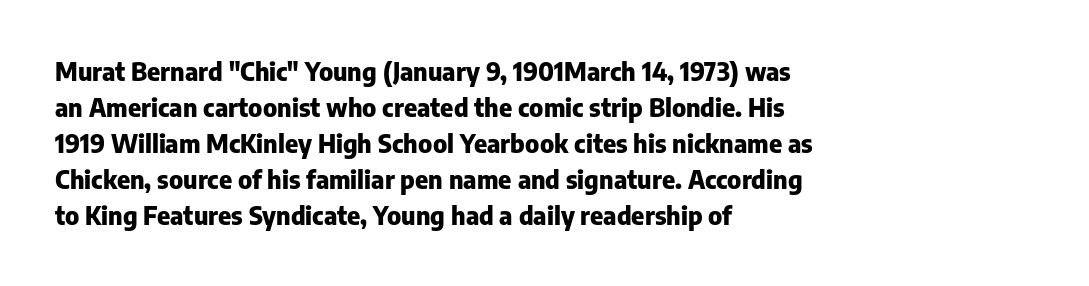
The image shows 25 px bold type, upright; set left-aligned, normal line spacing (1.44x), normal letter spacing, not underlined.
